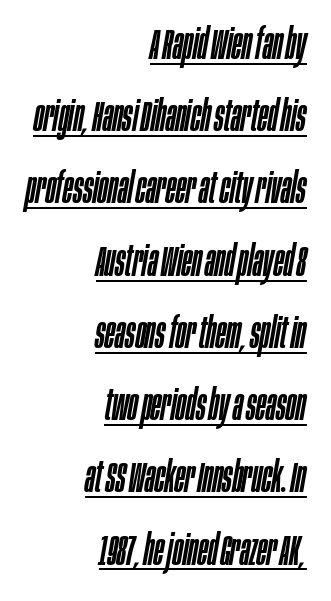
{"italic": "yes", "lean": "right", "slant_degrees": 10, "width": "condensed", "stroke_contrast": "low", "x_height": "large", "monospaced": "no", "underline": "yes", "align": "right", "line_spacing_ratio": 1.72, "letter_spacing": "normal", "letter_spacing_em": 0.0, "glyph_px": 42}
